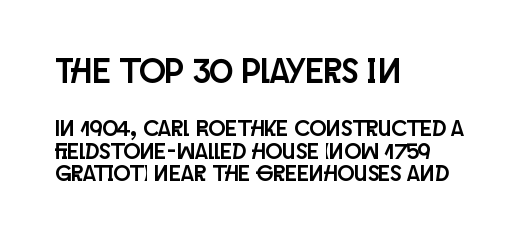
The image shows 35 px condensed sans-serif type, upright; set left-aligned, tight line spacing (0.98x), normal letter spacing, not underlined; the first (top) block is 1.52x larger; low stroke contrast and a large x-height.
